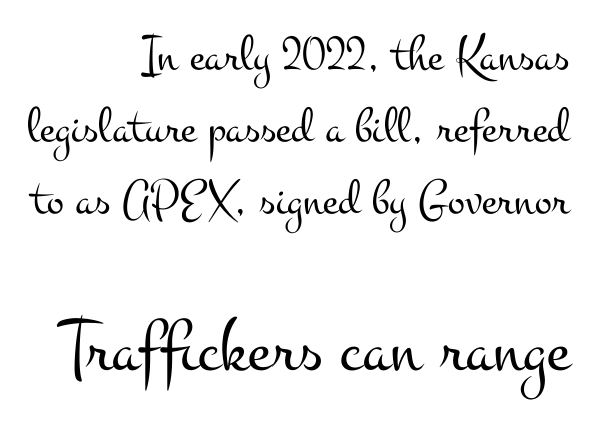
The image shows 77 px light, wide type; set right-aligned, normal line spacing (1.41x), normal letter spacing, not underlined; the second (bottom) block is 1.51x larger; medium stroke contrast and a small x-height.
